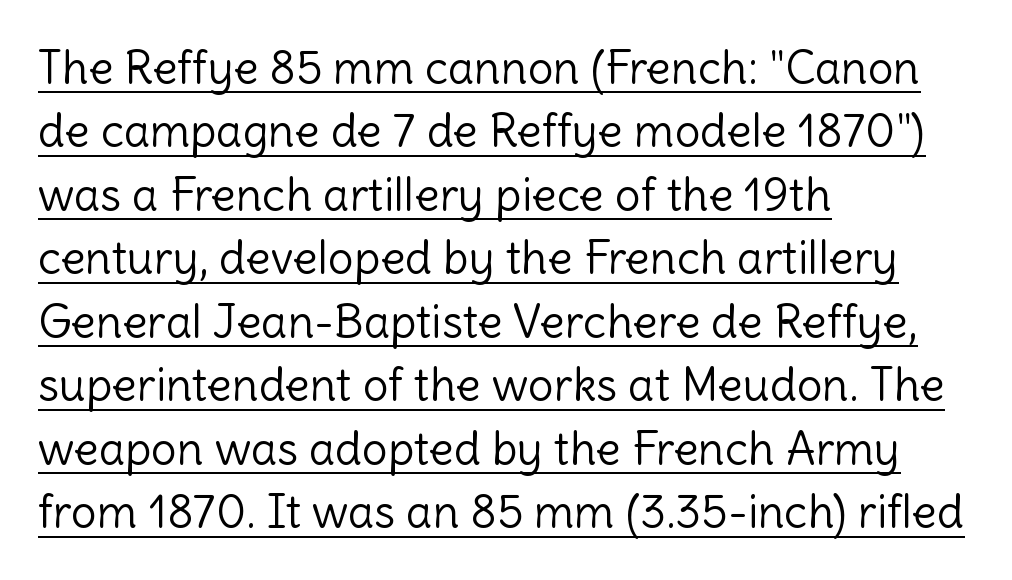
{"serif": "no", "italic": "no", "bold": "no", "weight": "light", "width": "normal", "x_height": "medium", "monospaced": "no", "underline": "yes", "align": "left", "line_spacing": "normal", "line_spacing_ratio": 1.38, "letter_spacing": "normal", "letter_spacing_em": 0.0, "glyph_px": 46}
